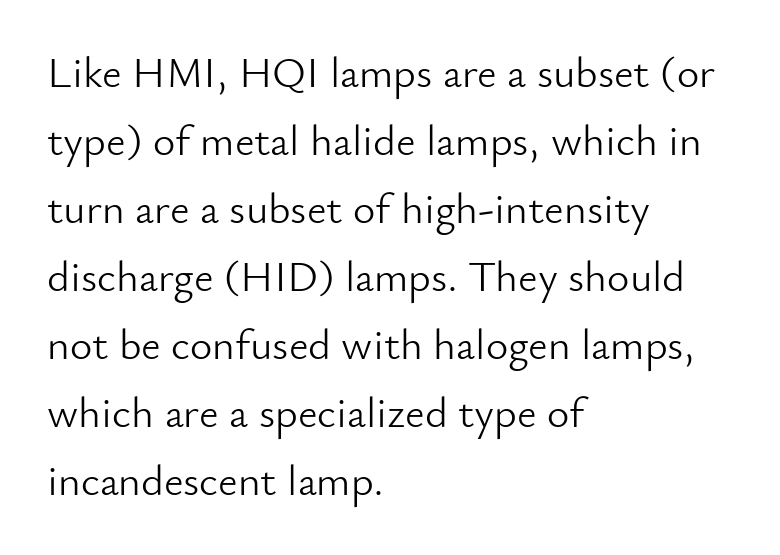
Every row of glyphs begins at an identical x-position on the left. This sample keeps an unexceptional amount of space between lines. Notice how the stems are strictly vertical — no italics here. You can tell from the bare stems that sans-serif type was used.
